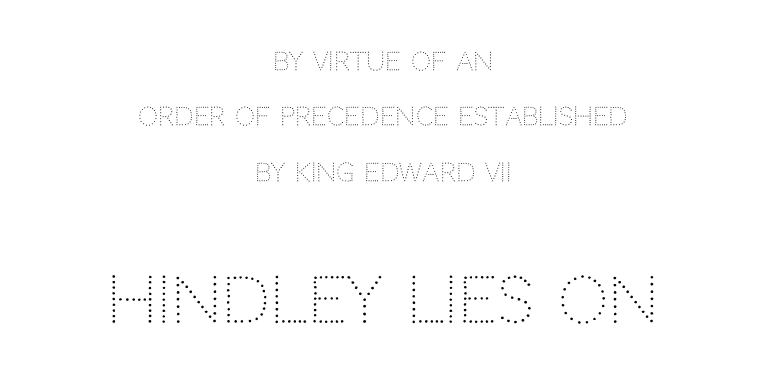
Look at the glyph heights: the lower group is clearly the bigger setting. A typesetter would call this zero additional tracking. You can tell from the bare stems that sans-serif type was used. Leftover space on each line is divided equally before and after the words.
